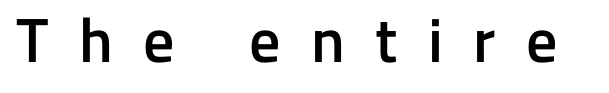
The image shows 62 px semibold sans-serif type, upright; set unusually wide letter spacing (+0.49 em), not underlined; low stroke contrast and a medium x-height.
